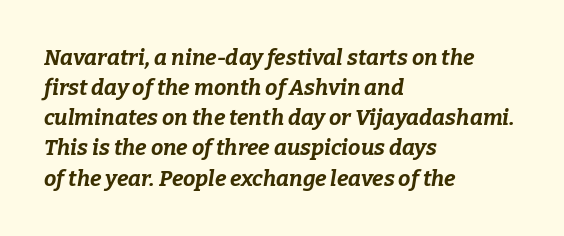
Q: Is the text bold? A: Yes.
Q: Is the text italic (slanted)? A: Yes, it leans right by about 9 degrees.
Q: Is the text underlined? A: No.
Q: How is the paragraph aligned? A: Left-aligned.
Q: Is the spacing between letters normal or unusually wide? A: Normal.
Q: Is the spacing between lines tight, normal or loose? A: Normal.
